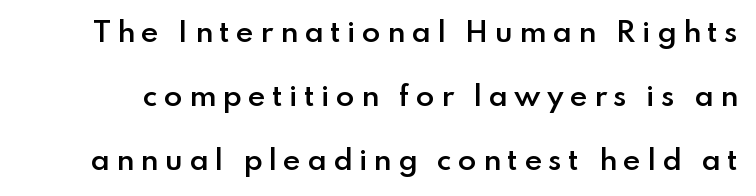
Q: Is the text bold? A: Semi-bold.
Q: Is the text italic (slanted)? A: No, it is upright.
Q: Is the text underlined? A: No.
Q: Is the spacing between letters normal or unusually wide? A: Unusually wide.
Q: Is the spacing between lines tight, normal or loose? A: Loose.
